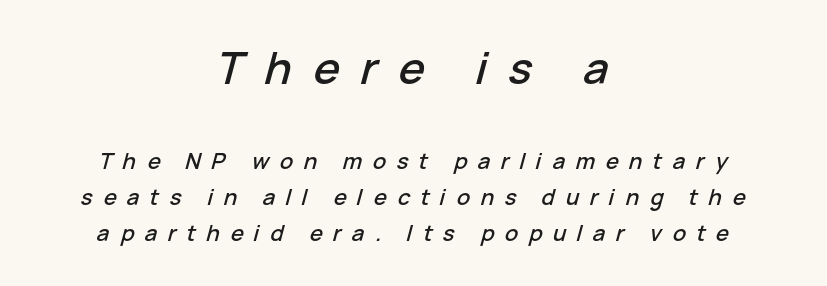
{"italic": "yes", "lean": "right", "slant_degrees": 15, "width": "normal", "stroke_contrast": "low", "x_height": "medium", "monospaced": "no", "underline": "no", "align": "center", "line_spacing": "normal", "line_spacing_ratio": 1.65, "letter_spacing": "wide", "letter_spacing_em": 0.48, "larger_block": "first", "size_ratio": 2.0, "glyph_px": 44}
